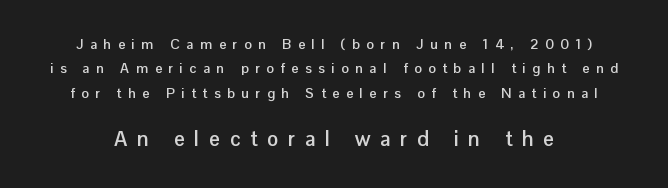
{"italic": "no", "bold": "yes", "underline": "no", "line_spacing_ratio": 1.74, "letter_spacing": "wide", "letter_spacing_em": 0.47, "larger_block": "second", "size_ratio": 1.5, "glyph_px": 21}
